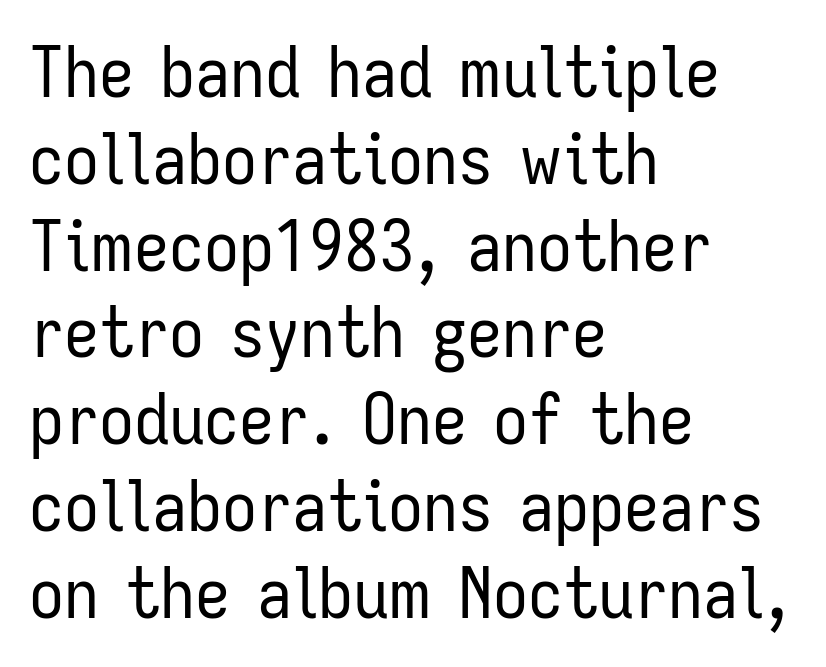
The image shows 70 px regular-weight, condensed sans-serif type, upright; set left-aligned, line spacing 1.24x, normal letter spacing, not underlined; low stroke contrast and a medium x-height.
